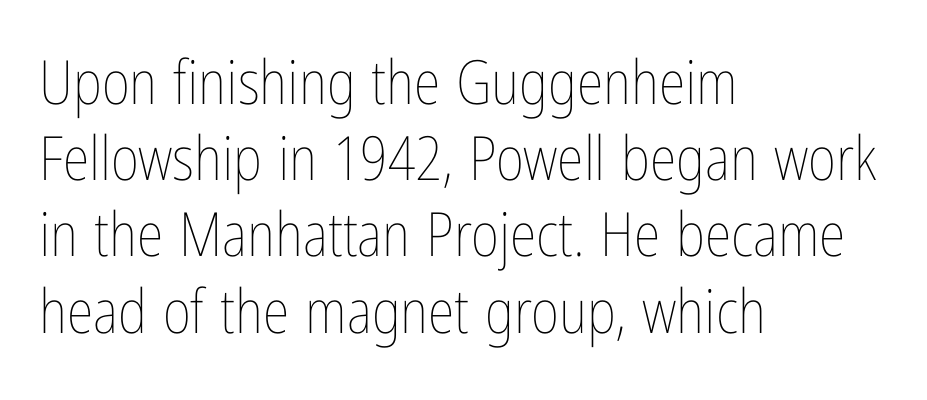
Q: Is the text bold? A: No.
Q: Is the text italic (slanted)? A: No, it is upright.
Q: Is the text underlined? A: No.
Q: How is the paragraph aligned? A: Left-aligned.
Q: Is the spacing between letters normal or unusually wide? A: Normal.
Q: Is the spacing between lines tight, normal or loose? A: Normal.
Q: Width (condensed, normal, or wide)? A: Condensed.
Q: Stroke contrast? A: Low.
Q: x-height? A: Medium.
Q: Monospaced? A: No.
